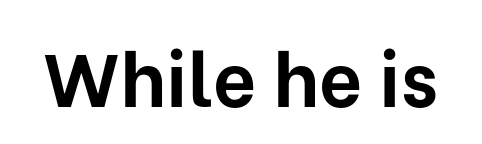
{"serif": "no", "italic": "no", "bold": "yes", "weight": "bold", "width": "normal", "stroke_contrast": "low", "x_height": "medium", "monospaced": "no", "underline": "no", "letter_spacing": "normal", "letter_spacing_em": 0.0, "glyph_px": 75}
